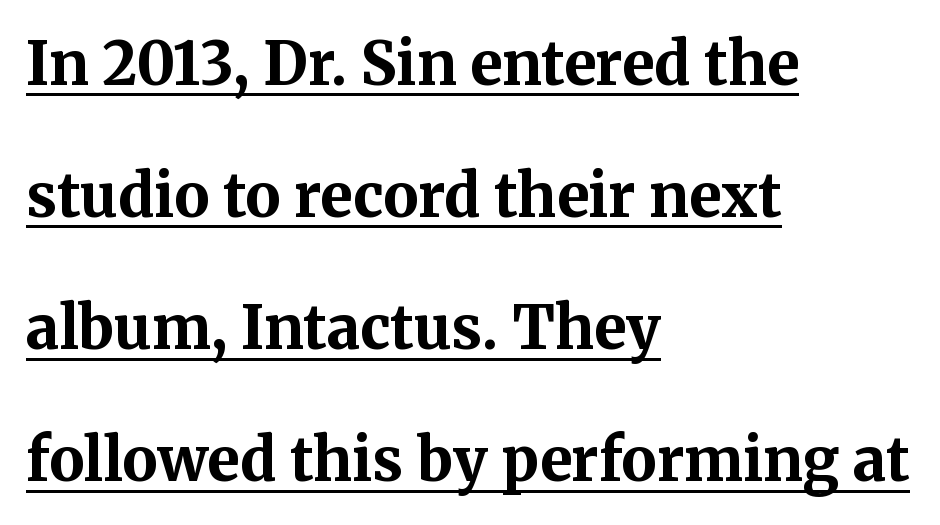
The image shows 59 px bold serif type, upright; set left-aligned, loose line spacing (2.24x), normal letter spacing, underlined; medium stroke contrast and a medium x-height.
